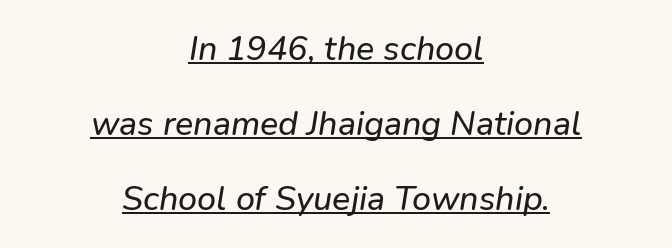
{"italic": "yes", "lean": "right", "slant_degrees": 9, "width": "normal", "stroke_contrast": "low", "x_height": "medium", "monospaced": "no", "underline": "yes", "align": "center", "line_spacing": "loose", "line_spacing_ratio": 2.21, "letter_spacing": "normal", "letter_spacing_em": 0.0, "glyph_px": 34}
